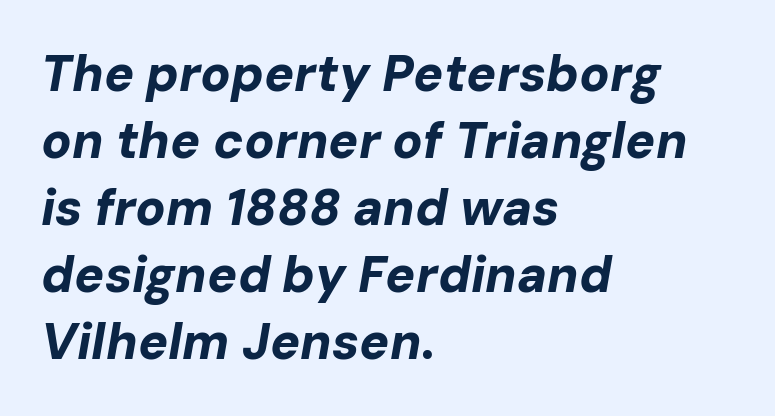
{"italic": "yes", "lean": "right", "slant_degrees": 10, "bold": "yes", "weight": "bold", "width": "normal", "stroke_contrast": "low", "x_height": "medium", "monospaced": "no", "underline": "no", "align": "left", "line_spacing": "normal", "line_spacing_ratio": 1.34, "letter_spacing": "normal", "letter_spacing_em": 0.0, "glyph_px": 50}
